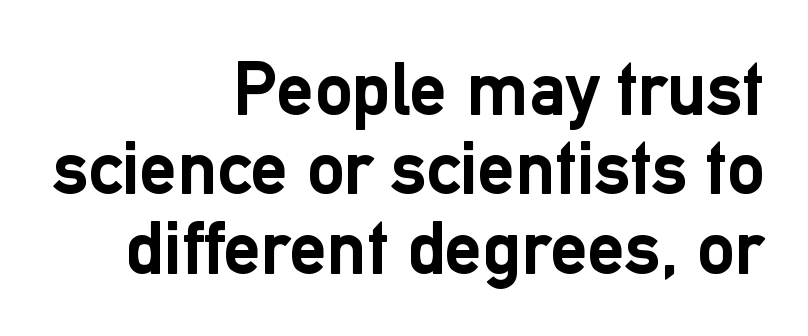
{"serif": "no", "italic": "no", "bold": "yes", "weight": "semibold", "width": "normal", "stroke_contrast": "low", "x_height": "medium", "monospaced": "no", "underline": "no", "align": "right", "line_spacing": "tight", "line_spacing_ratio": 1.06, "letter_spacing": "normal", "letter_spacing_em": 0.0, "glyph_px": 75}
